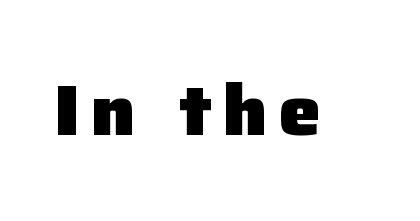
Heavy-handed strokes throughout: this text is bold. Ordinary non-slanted type is in use. Spacing verdict: proportional, widths tailored to each character. Words float on clear page, feet unadorned. Nope, no serifs anywhere on these letters.
